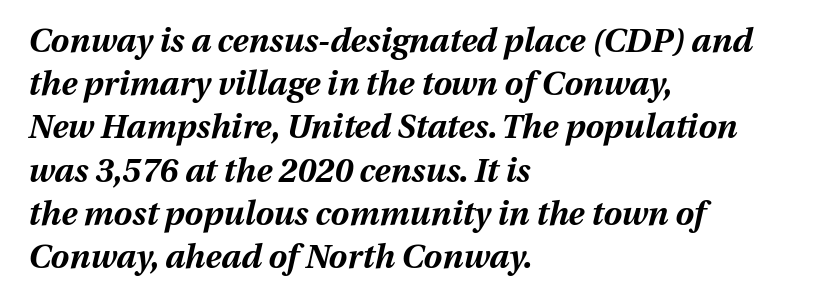
Q: Is the text bold? A: Yes.
Q: Is the text italic (slanted)? A: Yes, it leans right by about 13 degrees.
Q: Is the text underlined? A: No.
Q: How is the paragraph aligned? A: Left-aligned.
Q: Is the spacing between letters normal or unusually wide? A: Normal.
Q: Is the spacing between lines tight, normal or loose? A: Normal.
Q: Width (condensed, normal, or wide)? A: Normal.
Q: Stroke contrast? A: Medium.
Q: x-height? A: Medium.
Q: Monospaced? A: No.
